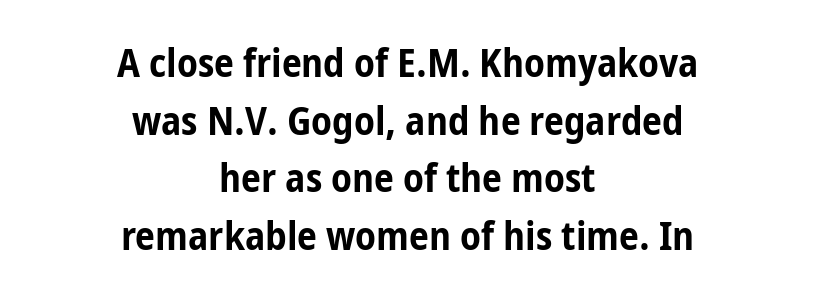
Strong, thick strokes mark this as bold type. Casual observation: everything's sitting right in the middle. The gaps between neighbouring characters are ordinary and unremarkable. The zone under the glyphs is completely vacant.
